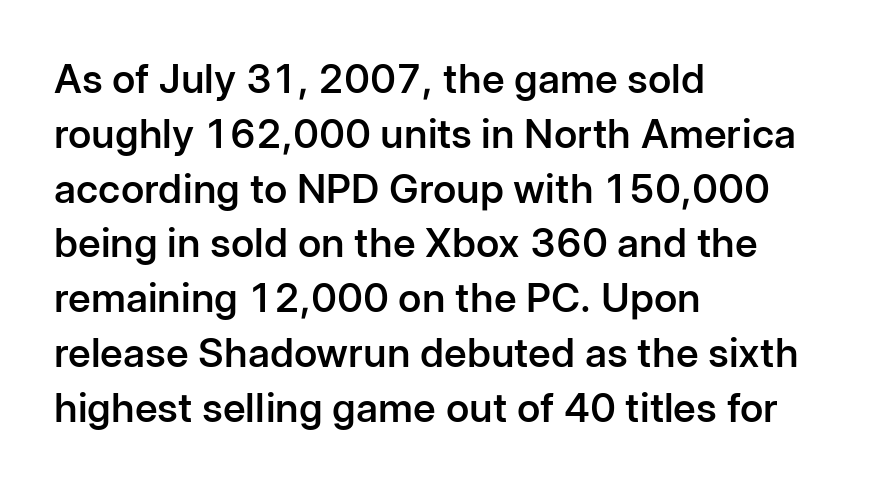
{"serif": "no", "italic": "no", "bold": "semi", "weight": "semibold", "width": "normal", "stroke_contrast": "low", "x_height": "medium", "monospaced": "no", "underline": "no", "align": "left", "line_spacing": "normal", "line_spacing_ratio": 1.37, "letter_spacing": "normal", "letter_spacing_em": 0.0, "glyph_px": 40}
